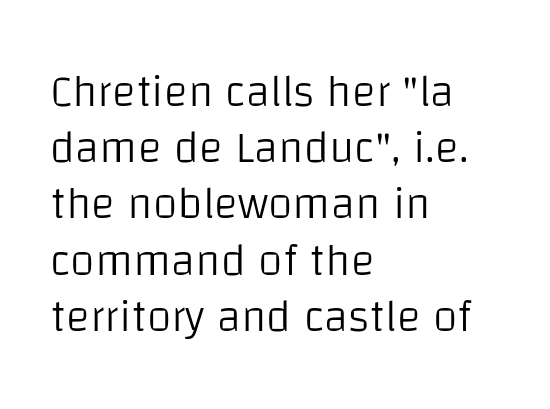
Letter spacing: default. Ascenders rise straight up at ninety degrees. This reads as an unemphasized weight, regular at the heaviest. The typesetter chose a ragged-right arrangement here. This sample has the flowing, uneven cadence of proportional lettering. Bare-footed words on every line.
